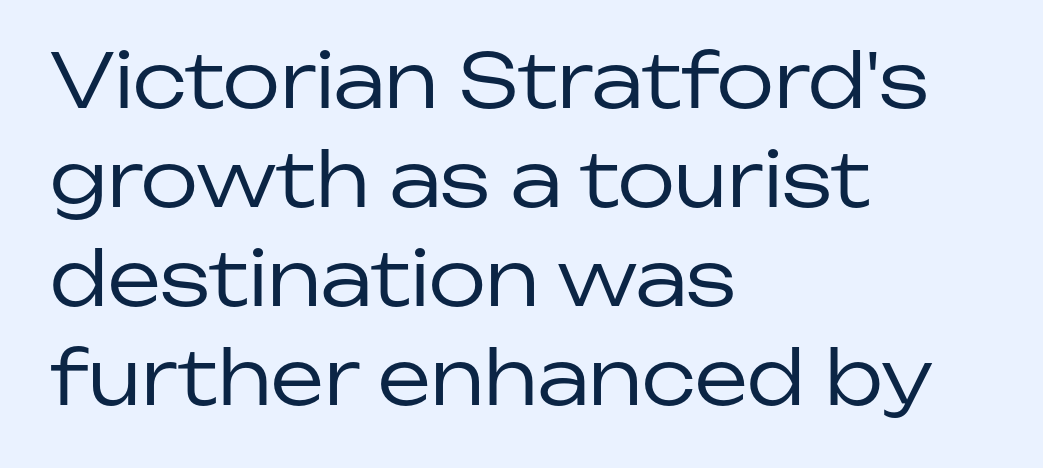
The image shows 75 px regular-weight sans-serif type, upright; set left-aligned, normal line spacing (1.32x), normal letter spacing, not underlined; low stroke contrast and a medium x-height.
